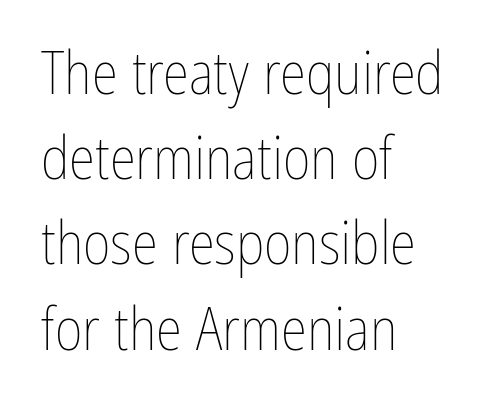
{"italic": "no", "bold": "no", "weight": "thin", "width": "condensed", "stroke_contrast": "low", "x_height": "medium", "monospaced": "no", "underline": "no", "align": "left", "line_spacing": "normal", "line_spacing_ratio": 1.42, "letter_spacing": "normal", "letter_spacing_em": 0.0, "glyph_px": 60}
